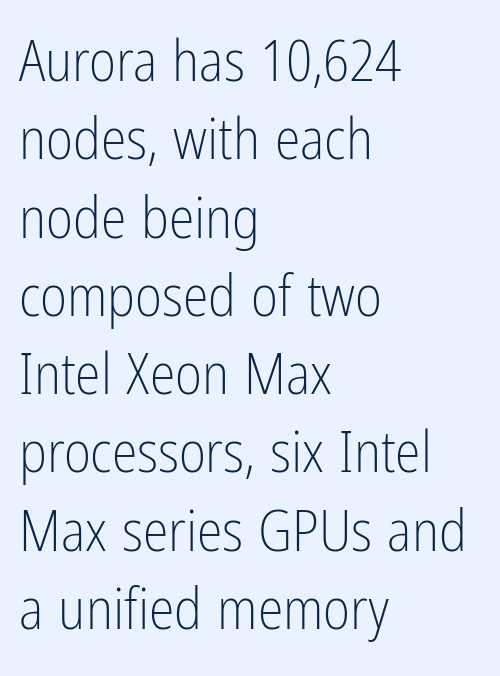
The image shows 58 px light, condensed sans-serif type, upright; set left-aligned, normal line spacing (1.35x), normal letter spacing, not underlined; low stroke contrast and a medium x-height.
